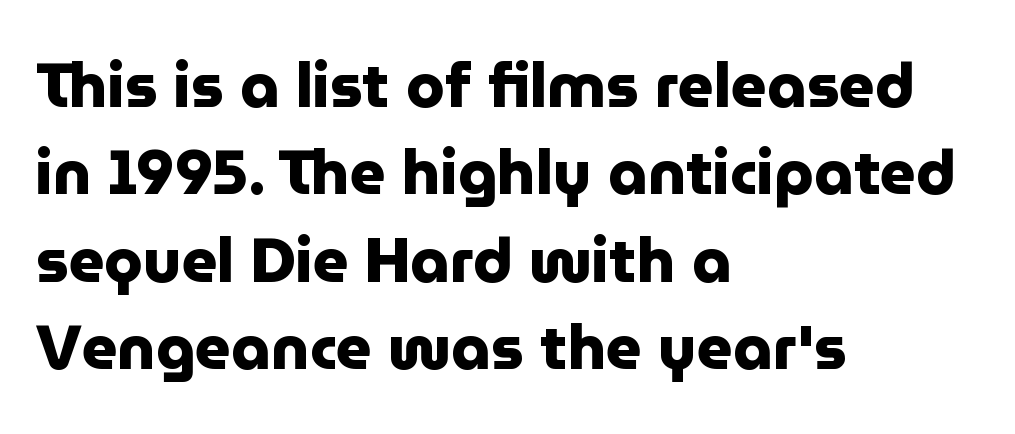
{"serif": "no", "italic": "no", "bold": "yes", "weight": "heavy", "width": "normal", "stroke_contrast": "low", "x_height": "medium", "monospaced": "no", "underline": "no", "align": "left", "line_spacing": "normal", "line_spacing_ratio": 1.41, "letter_spacing": "normal", "letter_spacing_em": 0.0, "glyph_px": 62}
